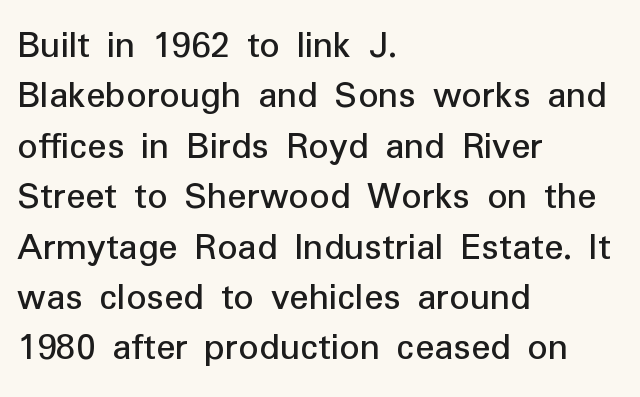
{"serif": "no", "italic": "no", "width": "normal", "stroke_contrast": "low", "x_height": "medium", "monospaced": "no", "underline": "no", "align": "left", "line_spacing": "normal", "line_spacing_ratio": 1.26, "letter_spacing": "normal", "letter_spacing_em": 0.0, "glyph_px": 40}
